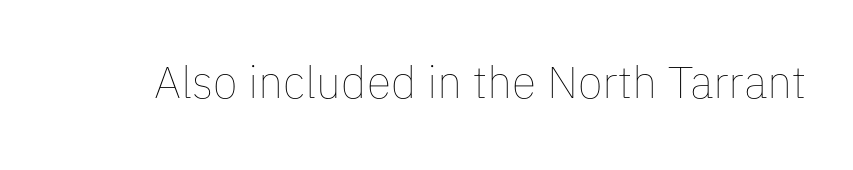
{"italic": "no", "bold": "no", "weight": "thin", "width": "normal", "stroke_contrast": "low", "x_height": "medium", "monospaced": "no", "underline": "no", "letter_spacing": "normal", "letter_spacing_em": 0.0, "glyph_px": 45}
